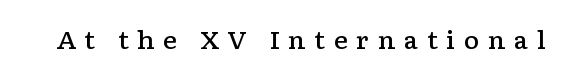
The letters are spread apart with noticeably loose tracking. Compared with an ordinary text face, these strokes are moderately heavier — a semibold. No italicization has been applied; the sample stays upright. Decoration check: the copy has no underline.
